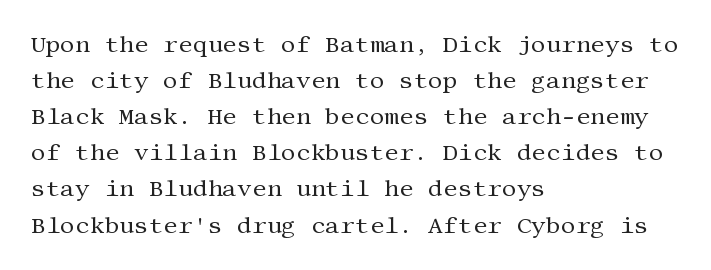
Q: Is the text bold? A: No.
Q: Is the text italic (slanted)? A: No, it is upright.
Q: Is the text underlined? A: No.
Q: How is the paragraph aligned? A: Left-aligned.
Q: Is the spacing between letters normal or unusually wide? A: Normal.
Q: Is the spacing between lines tight, normal or loose? A: Normal.
